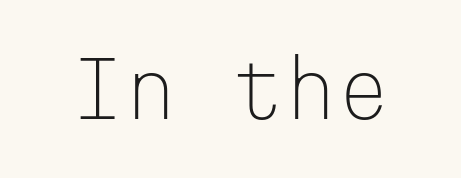
Q: Is the text bold? A: No.
Q: Is the text italic (slanted)? A: No, it is upright.
Q: Is the typeface a serif or a sans-serif typeface? A: Sans-serif.
Q: Is the text underlined? A: No.
Q: Is the spacing between letters normal or unusually wide? A: Normal.
Q: Width (condensed, normal, or wide)? A: Normal.
Q: Stroke contrast? A: Low.
Q: x-height? A: Medium.
Q: Monospaced? A: Yes.
